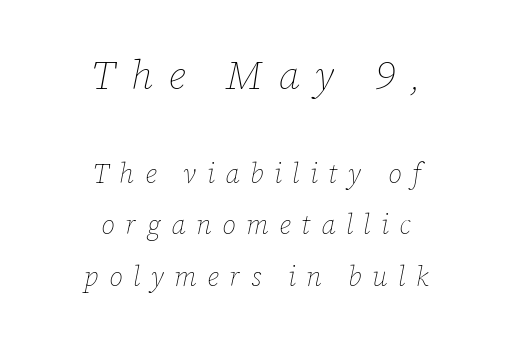
The image shows 40 px thin type, italic (leaning right); set centered, loose line spacing (1.9x), unusually wide letter spacing (+0.39 em), not underlined; the first (top) block is 1.48x larger; low stroke contrast and a medium x-height.
